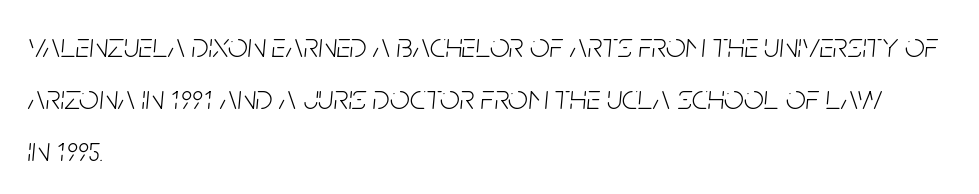
Q: Is the text bold? A: No.
Q: Is the text italic (slanted)? A: Yes, it leans right by about 5 degrees.
Q: Is the text underlined? A: No.
Q: How is the paragraph aligned? A: Left-aligned.
Q: Is the spacing between letters normal or unusually wide? A: Normal.
Q: Is the spacing between lines tight, normal or loose? A: Normal.
Q: Width (condensed, normal, or wide)? A: Condensed.
Q: Stroke contrast? A: Low.
Q: x-height? A: Large.
Q: Monospaced? A: No.
